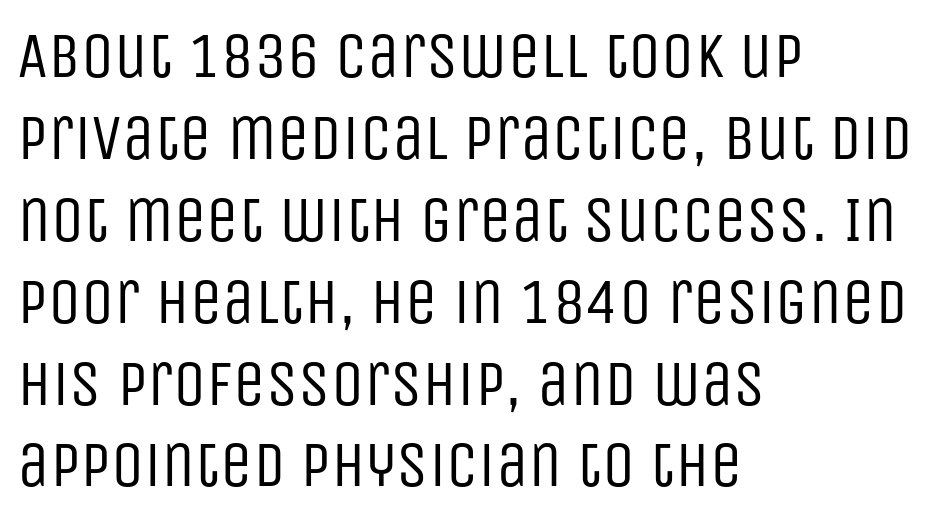
In terms of leading, this rendering sits right in the middle. Teacher's note: observe the even left margin — that is flush-left alignment. Is this a fixed-width face? No — the glyphs have proportional, varying widths. Does the type have serifs? No, each stem ends abruptly.
